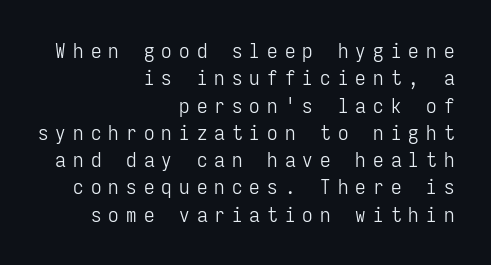
{"italic": "no", "bold": "no", "underline": "no", "align": "right", "line_spacing": "normal", "line_spacing_ratio": 1.3, "letter_spacing": "wide", "letter_spacing_em": 0.34, "glyph_px": 21}
